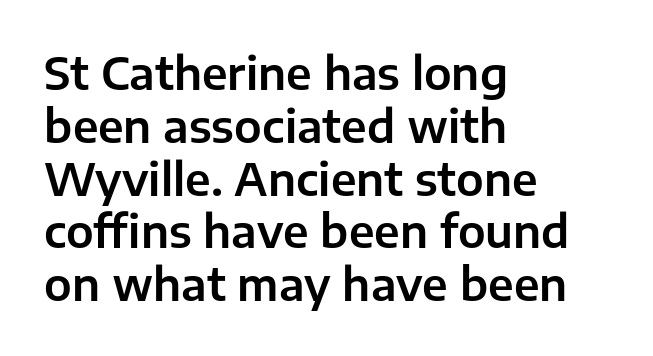
The image shows 44 px sans-serif type, upright; set left-aligned, line spacing 1.2x, normal letter spacing, not underlined; low stroke contrast and a medium x-height.
